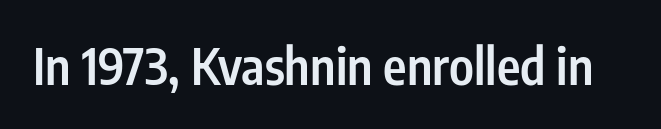
There is no visible air inserted between adjacent glyphs. The sample has been set in demibold, a notch under bold. Quick note: underline off. The rendering uses natural spacing where letterforms have individual widths.
